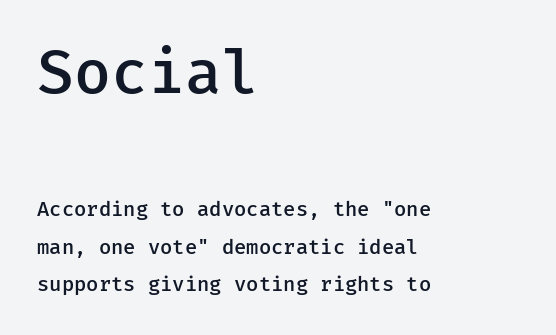
{"serif": "no", "italic": "no", "bold": "semi", "weight": "semibold", "width": "normal", "stroke_contrast": "low", "x_height": "medium", "underline": "no", "align": "left", "line_spacing_ratio": 1.87, "letter_spacing": "normal", "letter_spacing_em": 0.0, "larger_block": "first", "size_ratio": 3.0, "glyph_px": 60}
